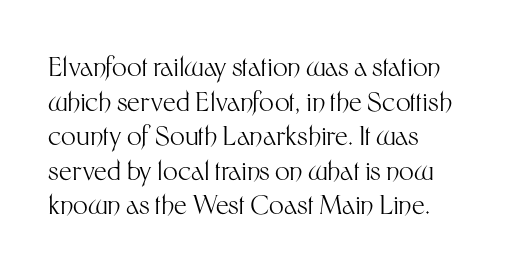
{"italic": "no", "bold": "no", "underline": "no", "align": "left", "line_spacing": "normal", "line_spacing_ratio": 1.33, "letter_spacing": "normal", "letter_spacing_em": 0.0, "glyph_px": 26}
